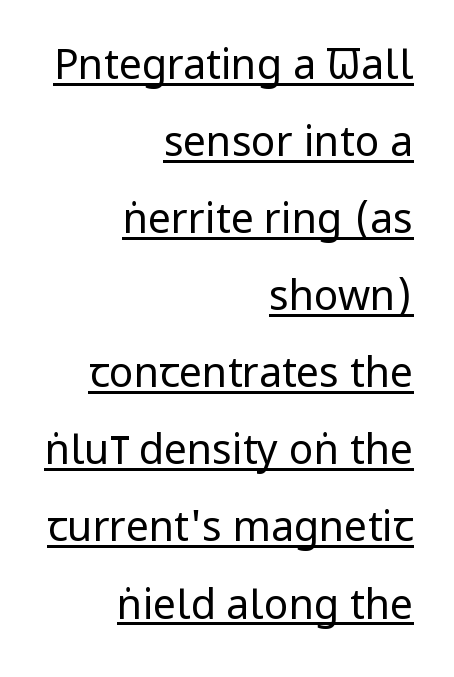
The image shows 41 px regular-weight, condensed sans-serif type, upright; set right-aligned, line spacing 1.88x, normal letter spacing, underlined; low stroke contrast and a large x-height.
